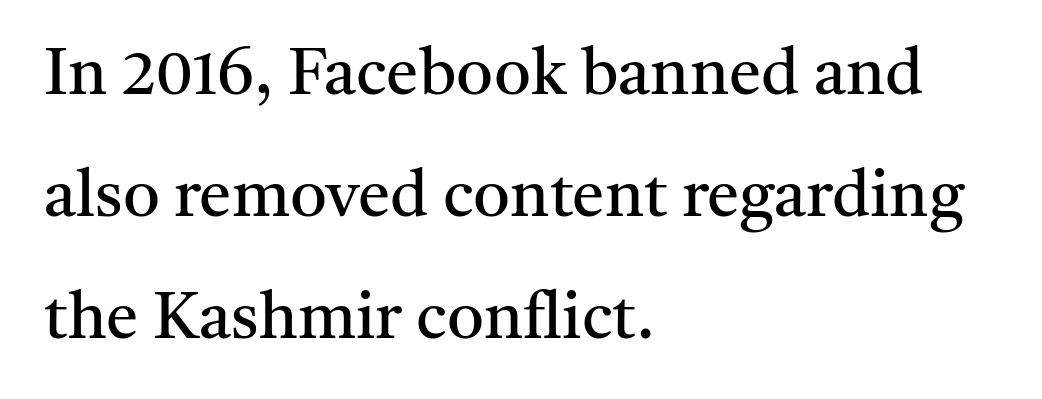
The image shows 65 px regular-weight serif type, upright; set left-aligned, line spacing 1.88x, normal letter spacing, not underlined; medium stroke contrast and a medium x-height.
